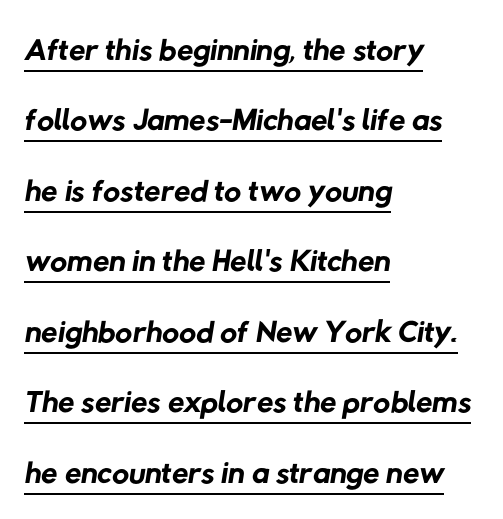
Q: Is the text bold? A: No.
Q: Is the typeface a serif or a sans-serif typeface? A: Sans-serif.
Q: Is the text underlined? A: Yes.
Q: How is the paragraph aligned? A: Left-aligned.
Q: Is the spacing between letters normal or unusually wide? A: Normal.
Q: Is the spacing between lines tight, normal or loose? A: Normal.
Q: Width (condensed, normal, or wide)? A: Normal.
Q: Stroke contrast? A: Low.
Q: x-height? A: Medium.
Q: Monospaced? A: No.
